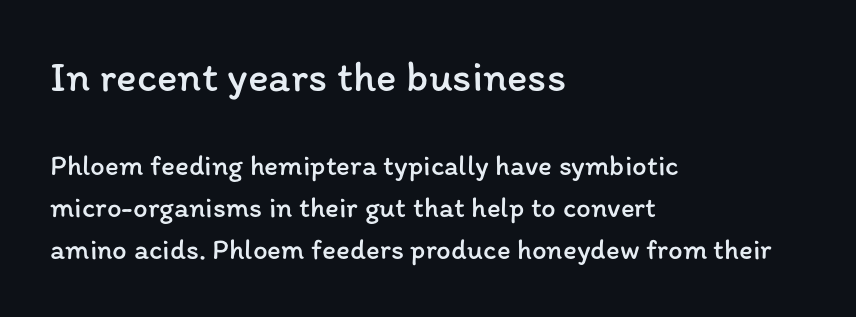
The image shows 43 px regular-weight type, upright; set left-aligned, normal line spacing (1.45x), normal letter spacing, not underlined; the first (top) block is 1.48x larger; low stroke contrast and a medium x-height.
